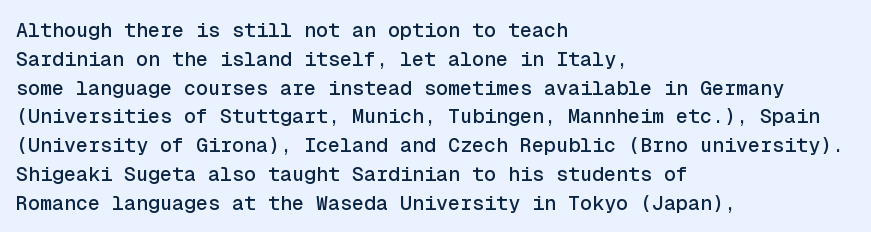
{"italic": "no", "underline": "no", "align": "left", "line_spacing": "normal", "line_spacing_ratio": 1.44, "letter_spacing": "normal", "letter_spacing_em": 0.0, "glyph_px": 20}
